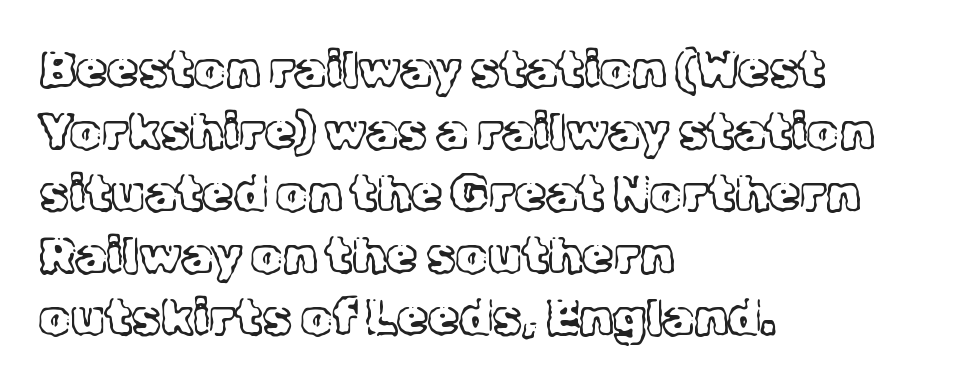
Quick note: not italic, upright. This rendering features lettering with no underline. The font family rendered here belongs to the serif group. Nothing heavy about these letters — not bold at all. There is no visible air inserted between adjacent glyphs. A typesetter would call this proportional, since set widths differ per character.
